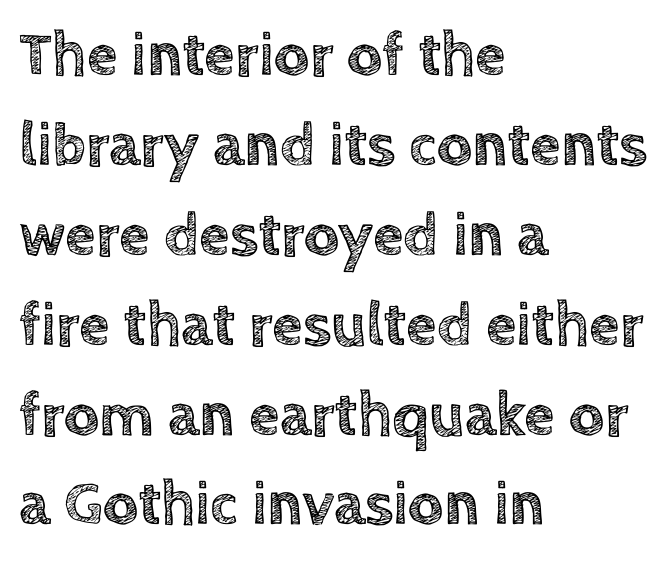
Vertical spacing — default. In CSS terms this would be text-align: left. Beneath every word, the page is bare. Posture: vertical. A typesetter would call this proportional, since set widths differ per character. Each word holds together tightly as a unit, with standard inter-letter gaps.
